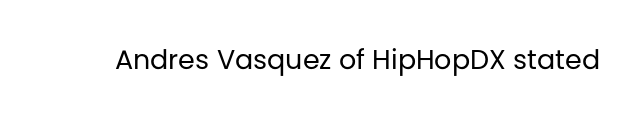
Has an underline been added? It has not. The type is set solid horizontally, with unmodified tracking. The characters are drawn with everyday or finer stroke widths. Every character sits straight up, as roman type does.
